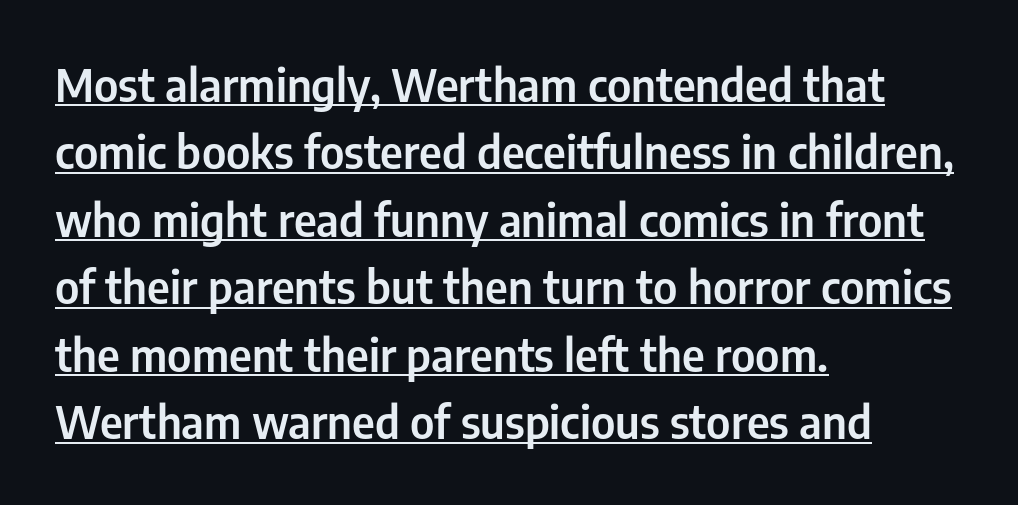
Q: Is the text italic (slanted)? A: No, it is upright.
Q: Is the typeface a serif or a sans-serif typeface? A: Sans-serif.
Q: Is the text underlined? A: Yes.
Q: How is the paragraph aligned? A: Left-aligned.
Q: Is the spacing between letters normal or unusually wide? A: Normal.
Q: Is the spacing between lines tight, normal or loose? A: Normal.
Q: Width (condensed, normal, or wide)? A: Condensed.
Q: Stroke contrast? A: Low.
Q: x-height? A: Medium.
Q: Monospaced? A: No.
